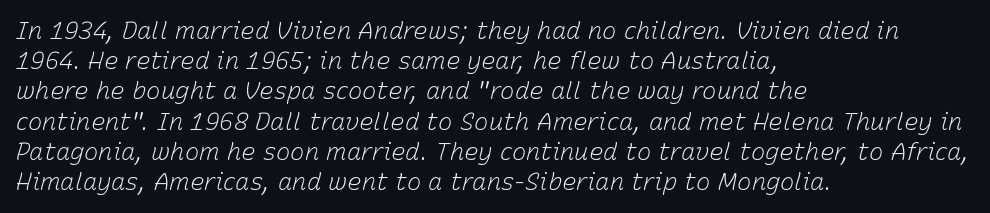
{"italic": "yes", "lean": "right", "slant_degrees": 15, "bold": "no", "underline": "no", "align": "left", "line_spacing": "normal", "line_spacing_ratio": 1.26, "letter_spacing": "normal", "letter_spacing_em": 0.0, "glyph_px": 24}
